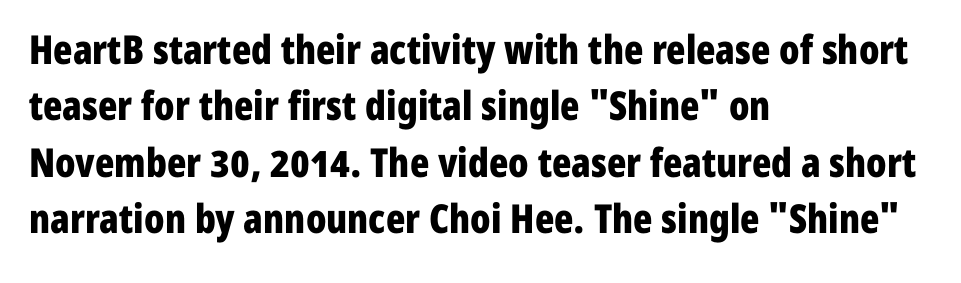
The image shows 40 px bold, condensed sans-serif type, upright; set left-aligned, normal line spacing (1.41x), normal letter spacing, not underlined; low stroke contrast and a medium x-height.
